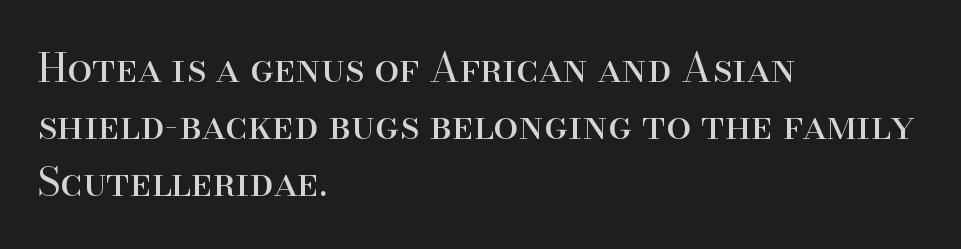
The font family rendered here belongs to the serif group. Stroke mass is kept to a normal reading level or below. This sample keeps an unexceptional amount of space between lines. The lettering holds an erect, upright posture throughout.
